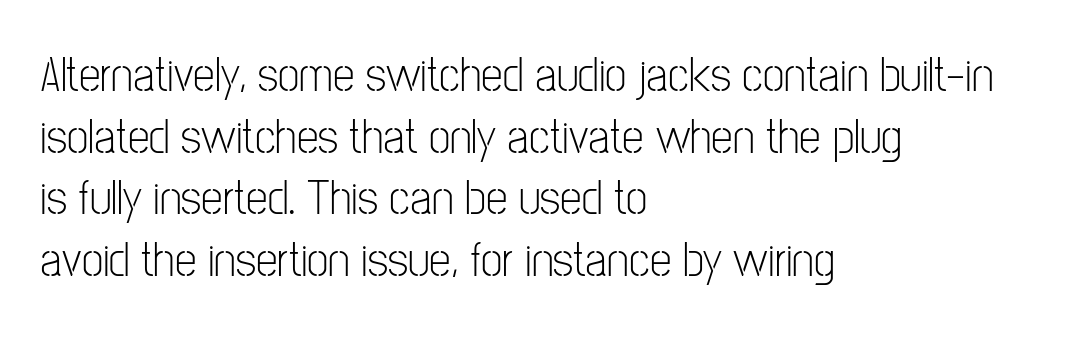
You could not count columns in this text — the font is proportionally spaced. Visually the block forms a straight wall on the left and a jagged coastline on the right. The rendering shows plain stroke endings on the letterforms — a sans-serif design. Anything drawn beneath the words? Only blank space. Ascenders rise straight up at ninety degrees.
